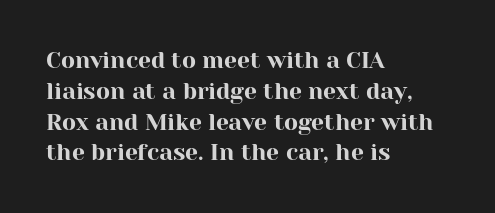
{"italic": "no", "underline": "no", "align": "left", "line_spacing": "normal", "line_spacing_ratio": 1.34, "letter_spacing": "normal", "letter_spacing_em": 0.0, "glyph_px": 23}
